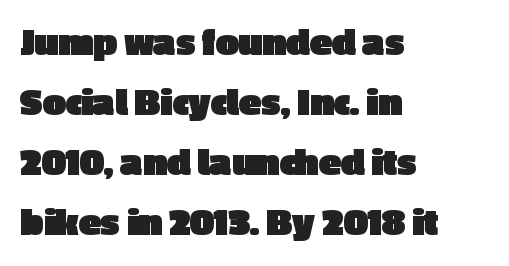
{"serif": "no", "italic": "no", "bold": "yes", "weight": "heavy", "width": "normal", "x_height": "medium", "monospaced": "no", "underline": "no", "align": "left", "line_spacing": "normal", "line_spacing_ratio": 1.46, "letter_spacing": "normal", "letter_spacing_em": 0.0, "glyph_px": 41}
